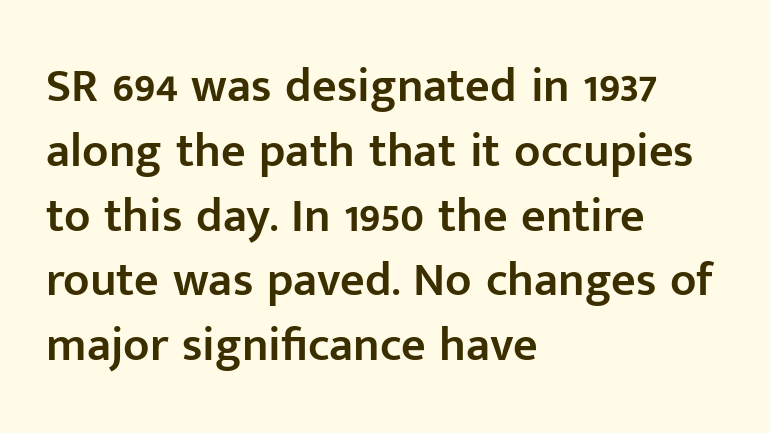
The image shows 48 px semibold sans-serif type, upright; set left-aligned, normal line spacing (1.35x), normal letter spacing, not underlined; low stroke contrast and a medium x-height.
